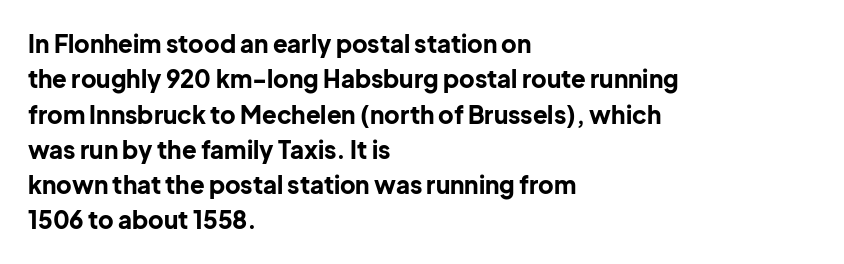
{"italic": "no", "bold": "yes", "underline": "no", "align": "left", "line_spacing": "normal", "line_spacing_ratio": 1.47, "letter_spacing": "normal", "letter_spacing_em": 0.0, "glyph_px": 24}
